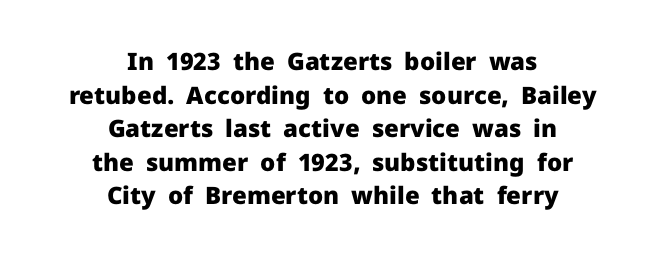
The image shows 24 px bold type, upright; set centered, normal line spacing (1.4x), normal letter spacing, not underlined.
